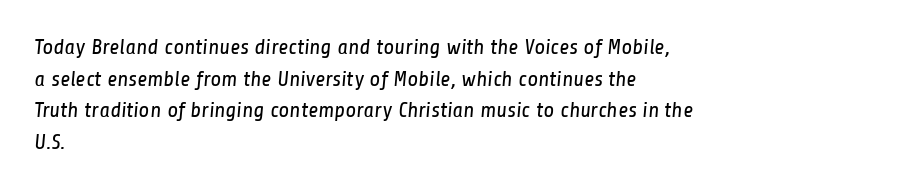
Stroke thickness stays within the range of a standard reading face or lighter. The gaps between neighbouring characters are ordinary and unremarkable. Plain, unruled lines of type. Each line starts at the same left margin while the right side varies. The leading is moderate, giving the passage an even texture.
